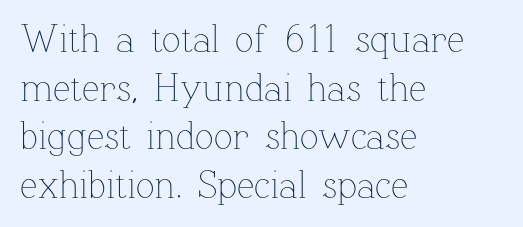
{"italic": "no", "bold": "no", "weight": "thin", "width": "normal", "stroke_contrast": "low", "x_height": "medium", "monospaced": "no", "underline": "no", "align": "left", "line_spacing": "normal", "line_spacing_ratio": 1.25, "letter_spacing": "normal", "letter_spacing_em": 0.0, "glyph_px": 39}
